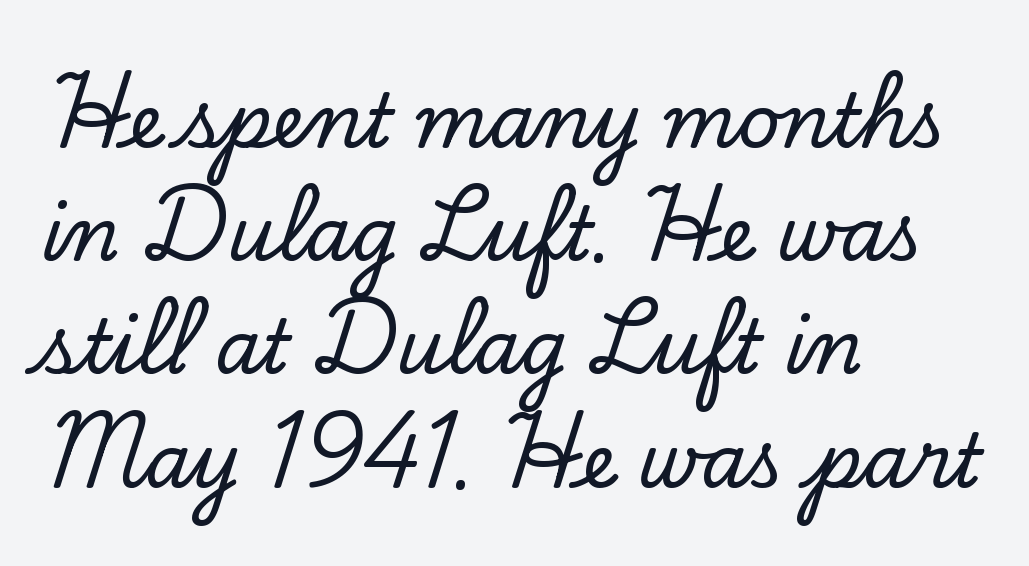
{"serif": "yes", "width": "normal", "stroke_contrast": "low", "x_height": "small", "monospaced": "no", "underline": "no", "align": "left", "line_spacing": "normal", "line_spacing_ratio": 1.53, "letter_spacing": "normal", "letter_spacing_em": 0.0, "glyph_px": 74}
